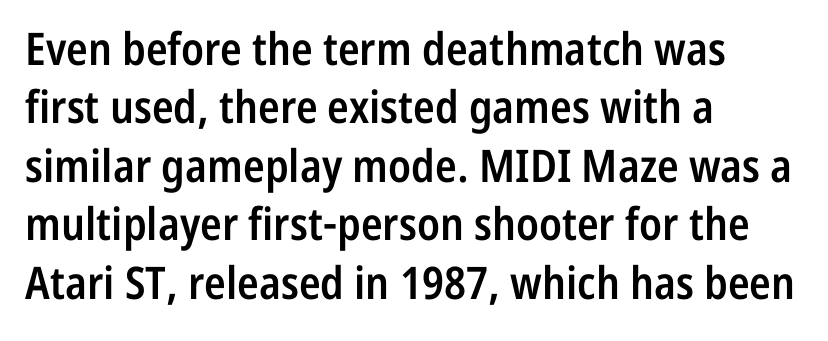
The image shows 45 px semibold, condensed sans-serif type, upright; set left-aligned, normal line spacing (1.3x), normal letter spacing, not underlined; low stroke contrast and a medium x-height.
